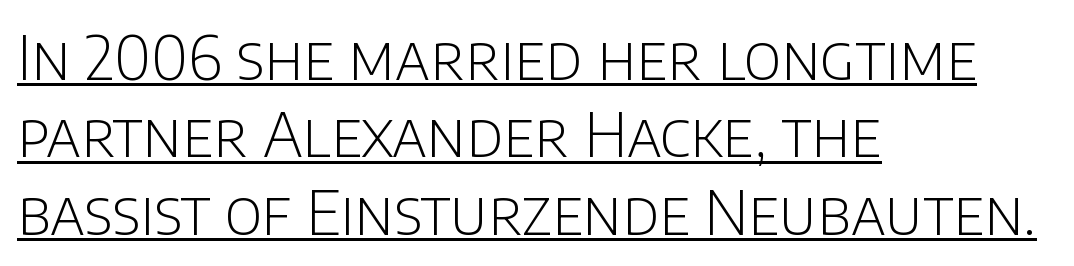
Q: Is the text bold? A: No.
Q: Is the text italic (slanted)? A: No, it is upright.
Q: Is the typeface a serif or a sans-serif typeface? A: Sans-serif.
Q: Is the text underlined? A: Yes.
Q: How is the paragraph aligned? A: Left-aligned.
Q: Is the spacing between letters normal or unusually wide? A: Normal.
Q: Is the spacing between lines tight, normal or loose? A: Normal.
Q: Width (condensed, normal, or wide)? A: Normal.
Q: Stroke contrast? A: Low.
Q: x-height? A: Large.
Q: Monospaced? A: No.
